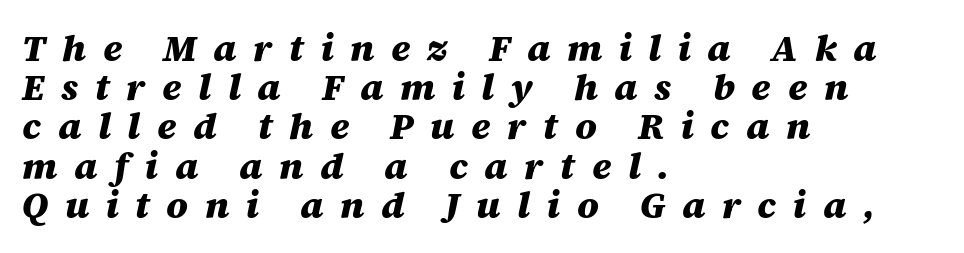
Stroke thickness is high; the sample reads as a true bold. One-word summary of the alignment: left. The font's italic variant was chosen for this text. Character widths vary here, with narrow letters taking less room than wide ones.
